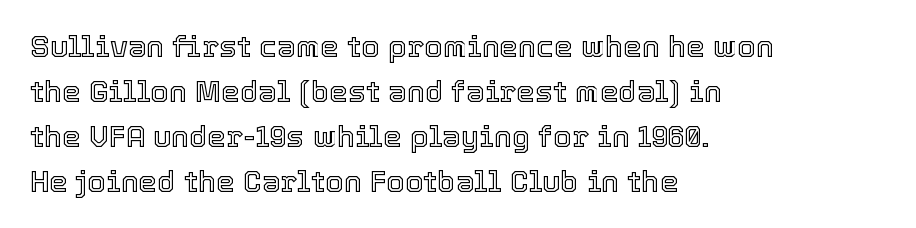
The image shows 30 px text type, upright; set left-aligned, normal line spacing (1.5x), normal letter spacing, not underlined; a medium x-height.
